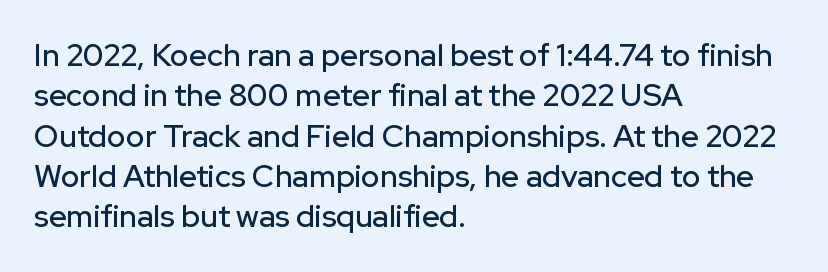
Q: Is the text italic (slanted)? A: No, it is upright.
Q: Is the typeface a serif or a sans-serif typeface? A: Sans-serif.
Q: Is the text underlined? A: No.
Q: How is the paragraph aligned? A: Left-aligned.
Q: Is the spacing between letters normal or unusually wide? A: Normal.
Q: Is the spacing between lines tight, normal or loose? A: Normal.
Q: Width (condensed, normal, or wide)? A: Normal.
Q: Stroke contrast? A: Low.
Q: x-height? A: Medium.
Q: Monospaced? A: No.
